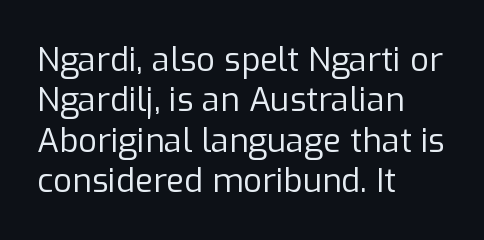
The image shows 33 px regular-weight sans-serif type, upright; set left-aligned, line spacing 1.22x, normal letter spacing, not underlined; low stroke contrast and a medium x-height.
